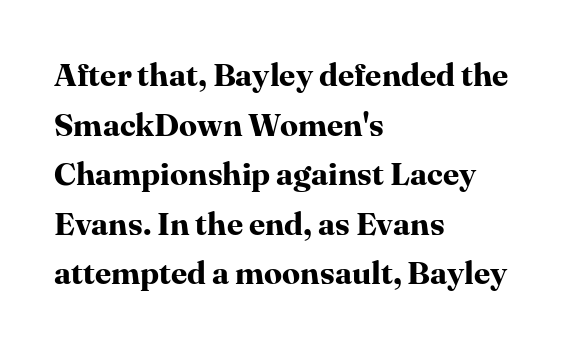
Q: Is the text bold? A: Yes.
Q: Is the text italic (slanted)? A: No, it is upright.
Q: Is the typeface a serif or a sans-serif typeface? A: Serif.
Q: Is the text underlined? A: No.
Q: How is the paragraph aligned? A: Left-aligned.
Q: Is the spacing between letters normal or unusually wide? A: Normal.
Q: Is the spacing between lines tight, normal or loose? A: Normal.
Q: Width (condensed, normal, or wide)? A: Normal.
Q: Stroke contrast? A: High.
Q: x-height? A: Medium.
Q: Monospaced? A: No.
